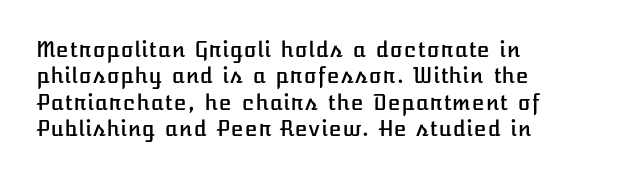
Q: Is the text italic (slanted)? A: No, it is upright.
Q: Is the text underlined? A: No.
Q: How is the paragraph aligned? A: Left-aligned.
Q: Is the spacing between letters normal or unusually wide? A: Normal.
Q: Is the spacing between lines tight, normal or loose? A: Normal.
